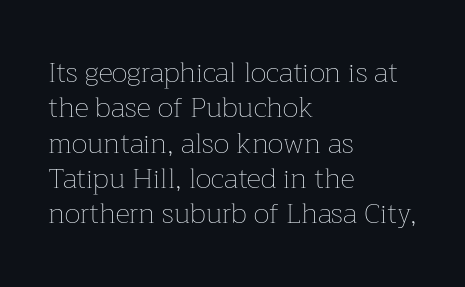
Quick note: interline space is typical. The type sits square on the baseline with zero lean. The characters are drawn with everyday or finer stroke widths. Unmarked baselines from the first word to the last.
